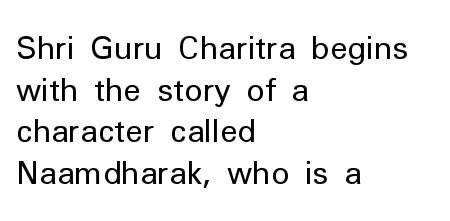
Q: Is the text bold? A: No.
Q: Is the text italic (slanted)? A: No, it is upright.
Q: Is the typeface a serif or a sans-serif typeface? A: Sans-serif.
Q: Is the text underlined? A: No.
Q: How is the paragraph aligned? A: Left-aligned.
Q: Is the spacing between letters normal or unusually wide? A: Normal.
Q: Is the spacing between lines tight, normal or loose? A: Normal.
Q: Width (condensed, normal, or wide)? A: Normal.
Q: Stroke contrast? A: Low.
Q: x-height? A: Medium.
Q: Monospaced? A: No.
